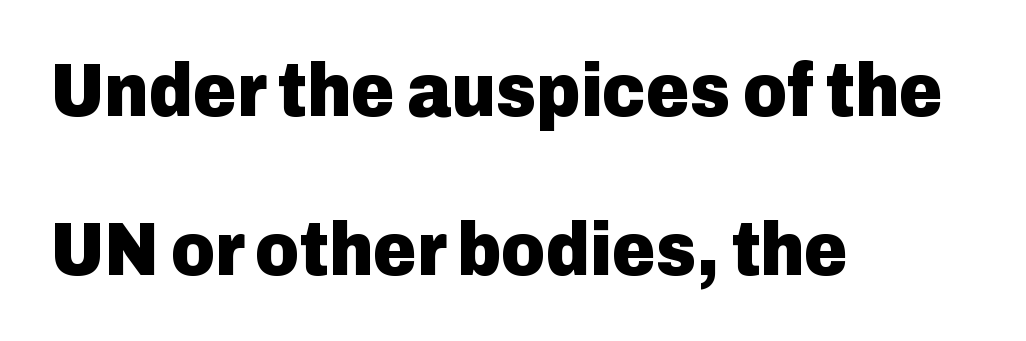
The image shows 75 px heavy sans-serif type, upright; set left-aligned, loose line spacing (2.12x), normal letter spacing, not underlined; low stroke contrast and a medium x-height.
